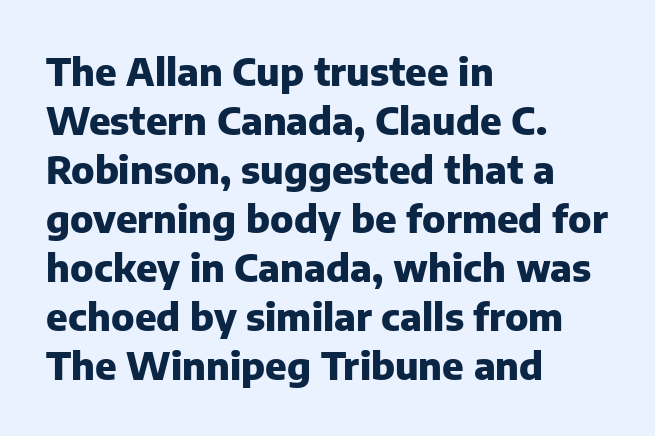
Q: Is the text bold? A: Yes.
Q: Is the text italic (slanted)? A: No, it is upright.
Q: Is the typeface a serif or a sans-serif typeface? A: Sans-serif.
Q: Is the text underlined? A: No.
Q: How is the paragraph aligned? A: Left-aligned.
Q: Is the spacing between letters normal or unusually wide? A: Normal.
Q: Is the spacing between lines tight, normal or loose? A: Normal.
Q: Width (condensed, normal, or wide)? A: Normal.
Q: Stroke contrast? A: Low.
Q: x-height? A: Medium.
Q: Monospaced? A: No.
